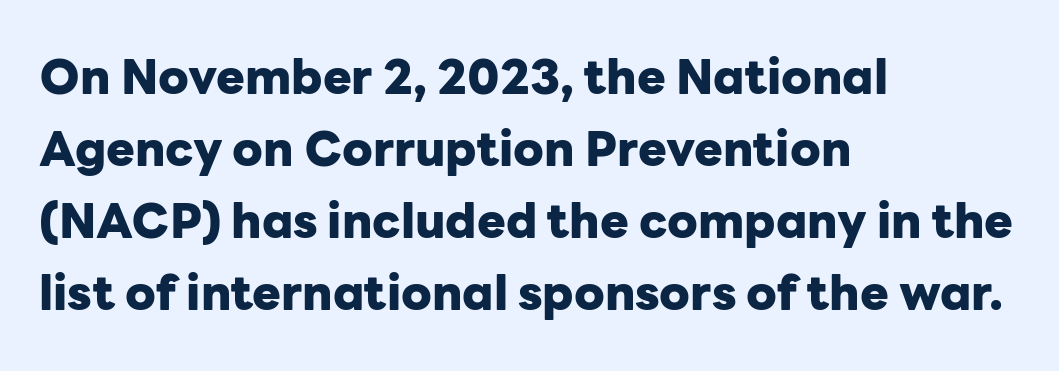
A bare baseline throughout the passage. Observe the ordinary spacing: letters are neighbours, not strangers. No feet cap the strokes, marking this as sans-serif type. Posture: upright roman. Regular leading. Note the varied advance widths — an 'i' is clearly narrower than an 'm'.
